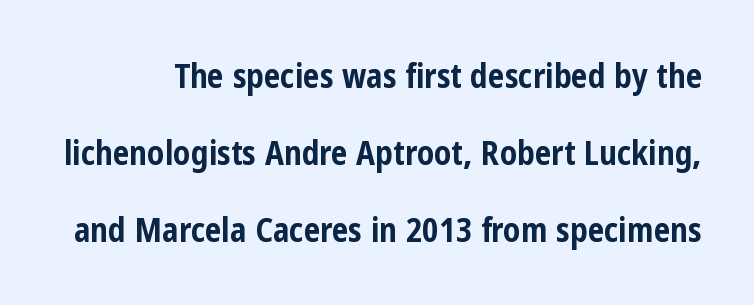
The image shows 33 px bold, condensed sans-serif type, upright; set loose line spacing (2.34x), normal letter spacing, not underlined; low stroke contrast and a medium x-height.
